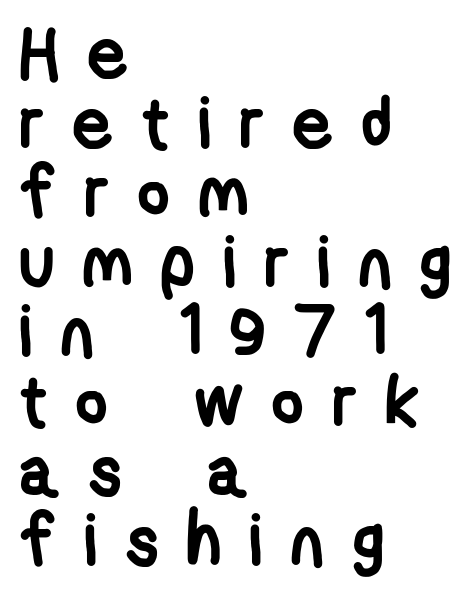
Q: Is the text bold? A: Yes.
Q: Is the typeface a serif or a sans-serif typeface? A: Sans-serif.
Q: Is the text underlined? A: No.
Q: How is the paragraph aligned? A: Left-aligned.
Q: Is the spacing between letters normal or unusually wide? A: Unusually wide.
Q: Is the spacing between lines tight, normal or loose? A: Tight.
Q: Width (condensed, normal, or wide)? A: Condensed.
Q: Stroke contrast? A: Low.
Q: x-height? A: Medium.
Q: Monospaced? A: No.
